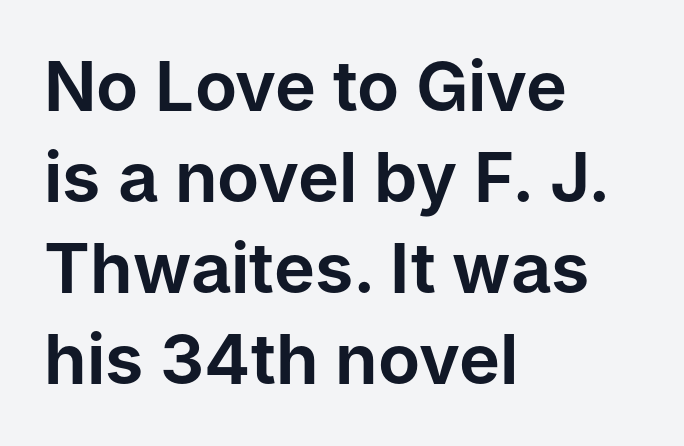
The image shows 69 px sans-serif type, upright; set left-aligned, normal line spacing (1.32x), normal letter spacing, not underlined; low stroke contrast and a medium x-height.
